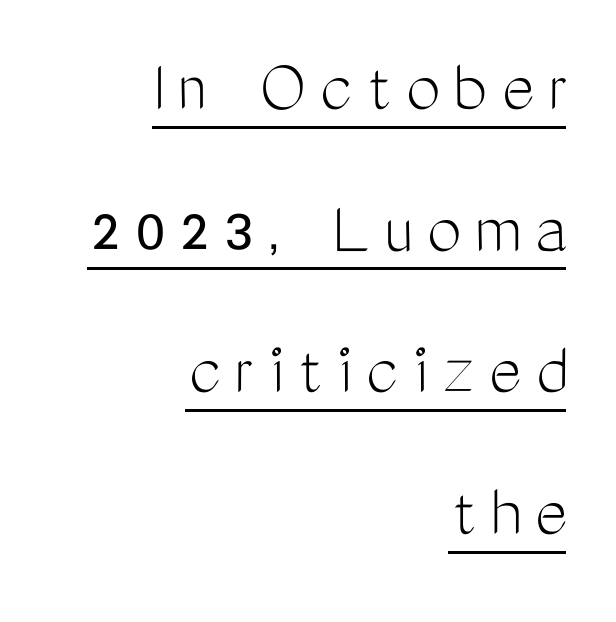
The image shows 77 px light, condensed sans-serif type, upright; set right-aligned, line spacing 1.84x, underlined; medium stroke contrast and a medium x-height.
